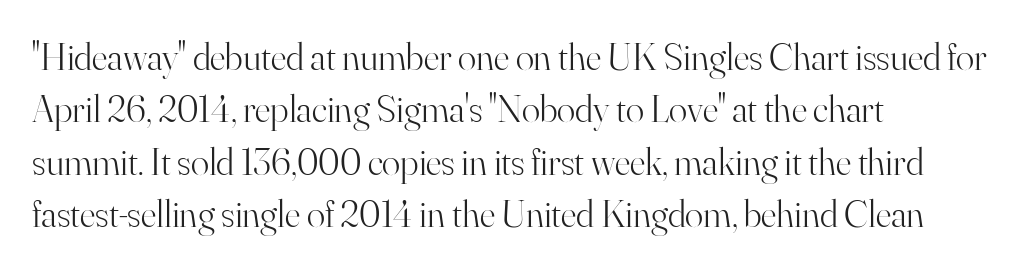
{"serif": "yes", "italic": "no", "bold": "no", "weight": "light", "width": "normal", "stroke_contrast": "high", "x_height": "small", "monospaced": "no", "underline": "no", "align": "left", "line_spacing": "normal", "line_spacing_ratio": 1.38, "letter_spacing": "normal", "letter_spacing_em": 0.0, "glyph_px": 38}
